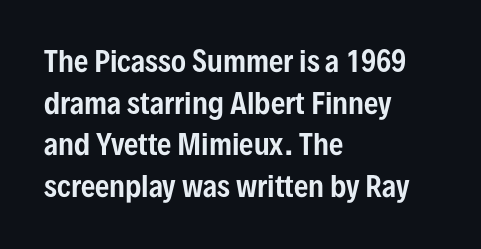
The letters stand straight up with perfectly vertical stems. The glyphs are unaccompanied by any horizontal stroke below them. The passage shown is typeset with a sans-serif family. What's the leading like? Ordinary, nothing unusual. Do the characters align in a grid? No, the font is proportional.
